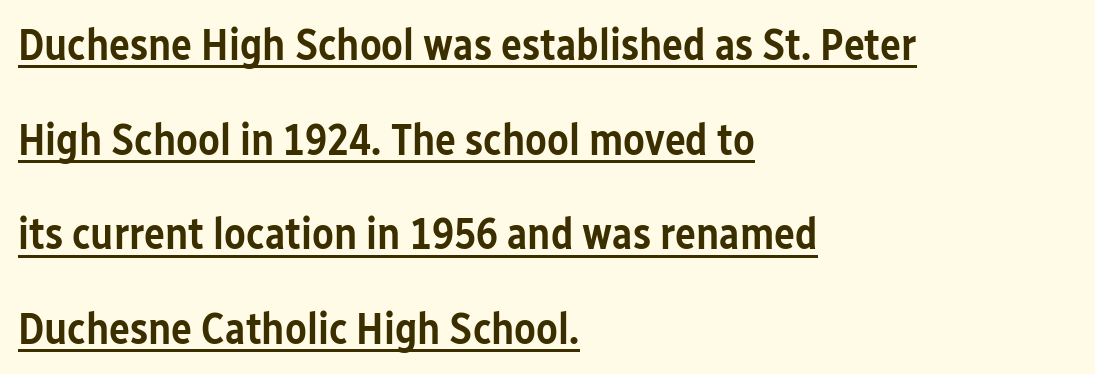
Caption: semibold face, moderately heavy strokes. These lines keep a tight, regular rhythm from letter to letter. Notice how a bar underscores the lettering throughout. The lines are quadded left. The rendering uses a large line-height, opening up the rows.
